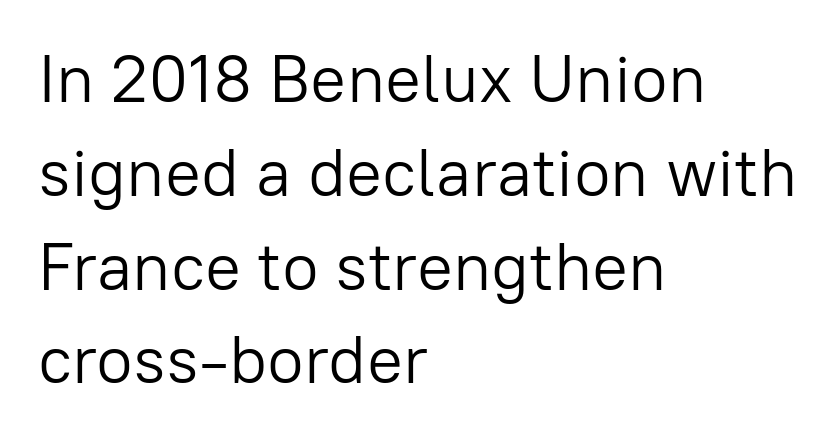
Q: Is the text bold? A: No.
Q: Is the text italic (slanted)? A: No, it is upright.
Q: Is the typeface a serif or a sans-serif typeface? A: Sans-serif.
Q: Is the text underlined? A: No.
Q: How is the paragraph aligned? A: Left-aligned.
Q: Is the spacing between letters normal or unusually wide? A: Normal.
Q: Is the spacing between lines tight, normal or loose? A: Normal.
Q: Width (condensed, normal, or wide)? A: Normal.
Q: Stroke contrast? A: Low.
Q: x-height? A: Medium.
Q: Monospaced? A: No.
